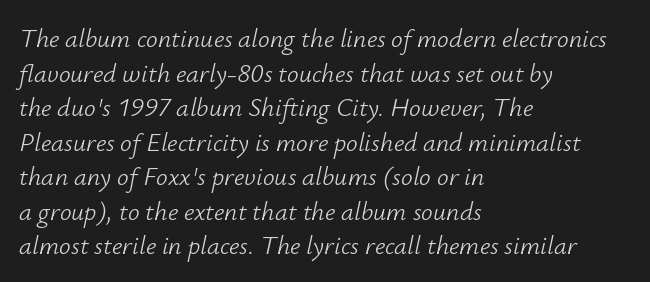
{"italic": "yes", "lean": "right", "slant_degrees": 12, "bold": "no", "underline": "no", "align": "left", "line_spacing": "normal", "line_spacing_ratio": 1.33, "letter_spacing": "normal", "letter_spacing_em": 0.0, "glyph_px": 26}
